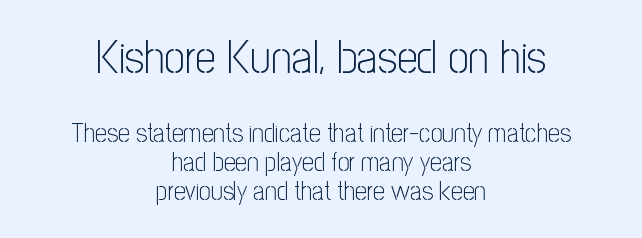
The image shows 46 px light, condensed sans-serif type, upright; set centered, tight line spacing (1.11x), normal letter spacing, not underlined; the first (top) block is 1.77x larger; low stroke contrast and a medium x-height.
